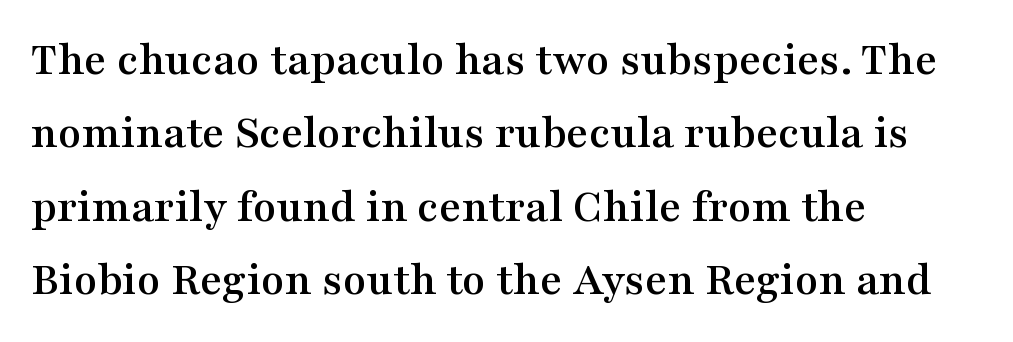
Glyph-to-glyph distance matches everyday printed text. Quick note: not italic, upright. A classic flush-left, rag-right setting is used for this passage. This block has exactly the height ordinary leading produces.
